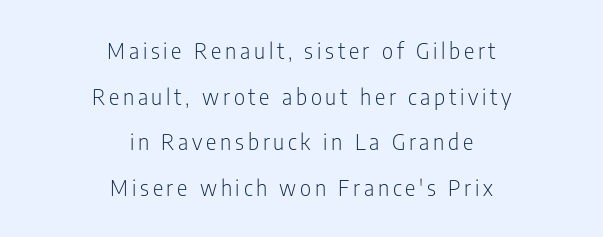
The image shows 22 px text type, upright; set centered, loose line spacing (2.07x), not underlined.
